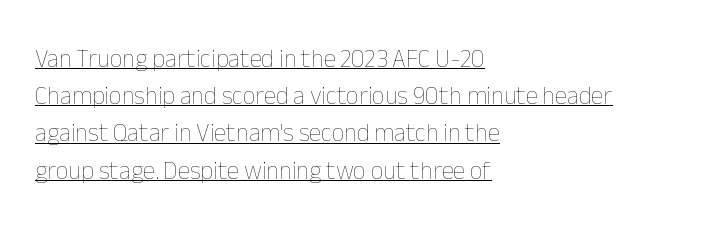
{"italic": "no", "bold": "no", "underline": "yes", "align": "left", "line_spacing": "normal", "line_spacing_ratio": 1.49, "letter_spacing": "normal", "letter_spacing_em": 0.0, "glyph_px": 25}
